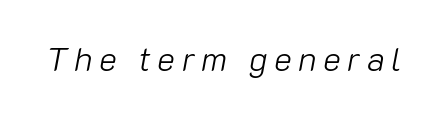
Q: Is the text bold? A: No.
Q: Is the text italic (slanted)? A: Yes, it leans right by about 10 degrees.
Q: Is the text underlined? A: No.
Q: Width (condensed, normal, or wide)? A: Normal.
Q: Stroke contrast? A: Low.
Q: x-height? A: Medium.
Q: Monospaced? A: No.
